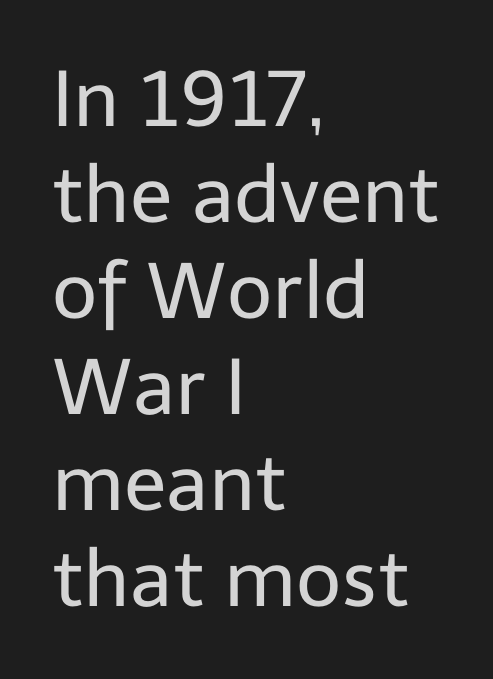
{"serif": "no", "italic": "no", "bold": "no", "weight": "regular", "width": "normal", "stroke_contrast": "low", "x_height": "medium", "monospaced": "no", "underline": "no", "align": "left", "line_spacing_ratio": 1.23, "letter_spacing": "normal", "letter_spacing_em": 0.0, "glyph_px": 78}
